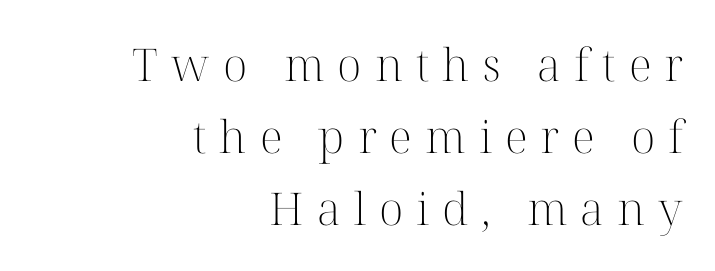
Q: Is the text bold? A: No.
Q: Is the text italic (slanted)? A: No, it is upright.
Q: Is the typeface a serif or a sans-serif typeface? A: Serif.
Q: Is the text underlined? A: No.
Q: How is the paragraph aligned? A: Right-aligned.
Q: Is the spacing between letters normal or unusually wide? A: Unusually wide.
Q: Is the spacing between lines tight, normal or loose? A: Normal.
Q: Width (condensed, normal, or wide)? A: Normal.
Q: Stroke contrast? A: High.
Q: x-height? A: Medium.
Q: Monospaced? A: No.
